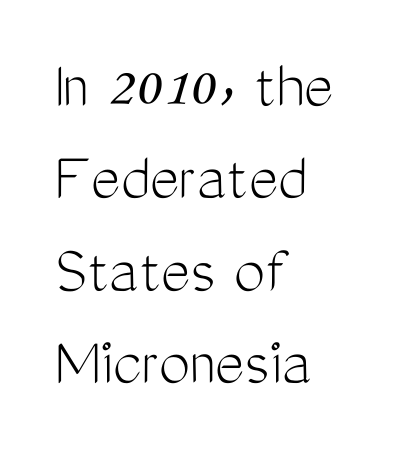
{"serif": "no", "italic": "no", "bold": "no", "weight": "light", "width": "condensed", "stroke_contrast": "medium", "x_height": "medium", "monospaced": "no", "underline": "no", "align": "left", "line_spacing": "normal", "line_spacing_ratio": 1.32, "letter_spacing": "normal", "letter_spacing_em": 0.0, "glyph_px": 70}
